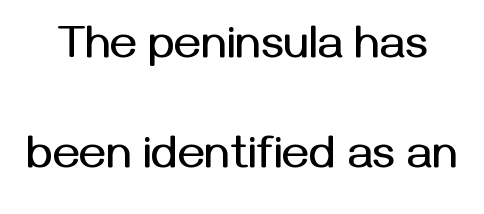
The type is set solid horizontally, with unmodified tracking. Stroke terminals: plain, sans-serif. Bare-footed words on every line. Style check: upright. The lines are spread far apart with generous leading. This sample has the flowing, uneven cadence of proportional lettering.
